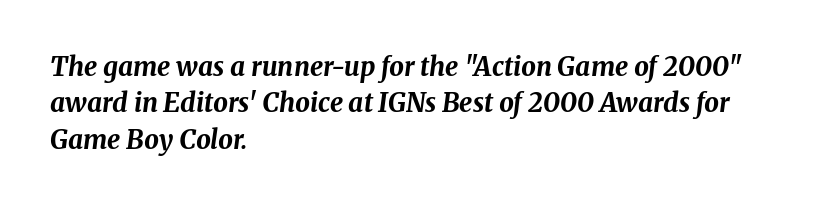
Q: Is the text bold? A: Yes.
Q: Is the text italic (slanted)? A: Yes, it leans right by about 8 degrees.
Q: Is the text underlined? A: No.
Q: How is the paragraph aligned? A: Left-aligned.
Q: Is the spacing between letters normal or unusually wide? A: Normal.
Q: Is the spacing between lines tight, normal or loose? A: Normal.
